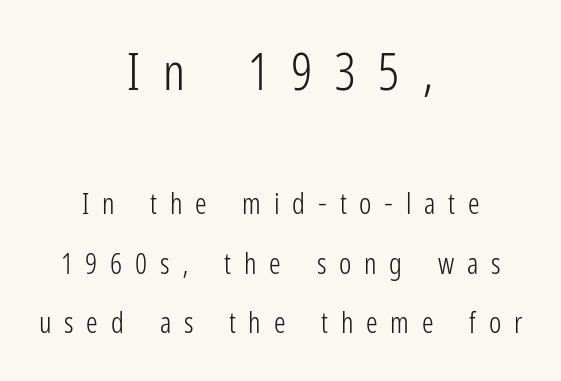
Q: Is the text bold? A: No.
Q: Is the text italic (slanted)? A: No, it is upright.
Q: Is the typeface a serif or a sans-serif typeface? A: Sans-serif.
Q: Is the text underlined? A: No.
Q: How is the paragraph aligned? A: Centered.
Q: Is the spacing between letters normal or unusually wide? A: Unusually wide.
Q: Is the spacing between lines tight, normal or loose? A: Loose.
Q: Which block of text is set in a larger size, the first (top) or the second (bottom)? A: The first (top) one.
Q: Width (condensed, normal, or wide)? A: Condensed.
Q: Stroke contrast? A: Low.
Q: x-height? A: Medium.
Q: Monospaced? A: No.
